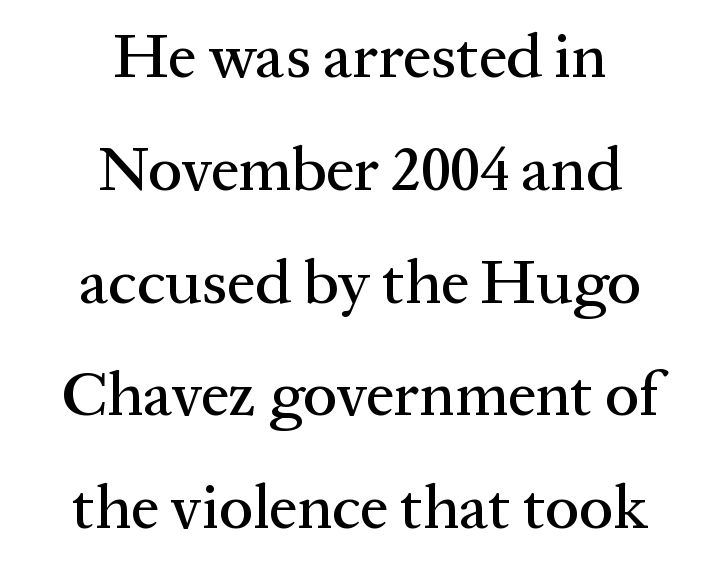
{"serif": "yes", "italic": "no", "width": "normal", "stroke_contrast": "medium", "x_height": "medium", "monospaced": "no", "underline": "no", "align": "center", "line_spacing_ratio": 1.79, "letter_spacing": "normal", "letter_spacing_em": 0.0, "glyph_px": 63}
